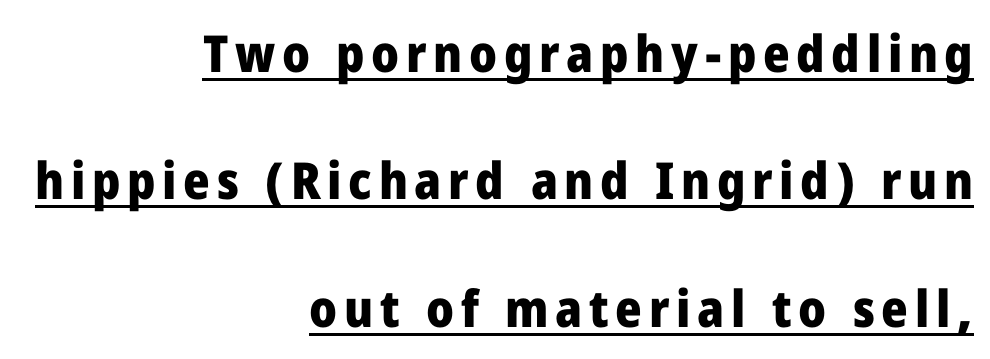
This is the regular roman posture of the typeface. A flush-right, rag-left setting is used for this passage. The designer dialed line spacing up above the default. The face used here is a sans, in the tradition of grotesques and geometrics. The rendering uses a bold face; every stroke is thick and dark. The lettering is marked with a stroke running underneath it.
